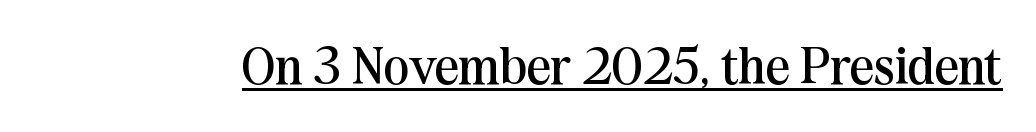
Q: Is the text bold? A: No.
Q: Is the text italic (slanted)? A: No, it is upright.
Q: Is the typeface a serif or a sans-serif typeface? A: Serif.
Q: Is the text underlined? A: Yes.
Q: Is the spacing between letters normal or unusually wide? A: Normal.
Q: Width (condensed, normal, or wide)? A: Normal.
Q: Stroke contrast? A: Medium.
Q: x-height? A: Medium.
Q: Monospaced? A: No.
